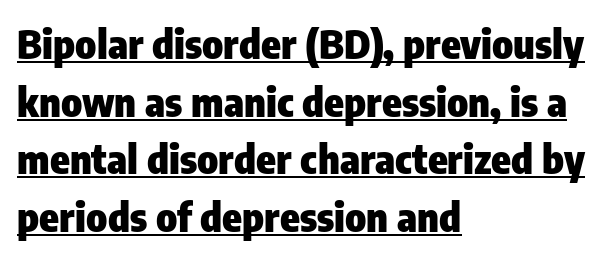
{"serif": "no", "italic": "no", "bold": "yes", "weight": "heavy", "width": "condensed", "stroke_contrast": "low", "x_height": "medium", "monospaced": "no", "underline": "yes", "align": "left", "line_spacing": "normal", "line_spacing_ratio": 1.44, "letter_spacing": "normal", "letter_spacing_em": 0.0, "glyph_px": 40}
